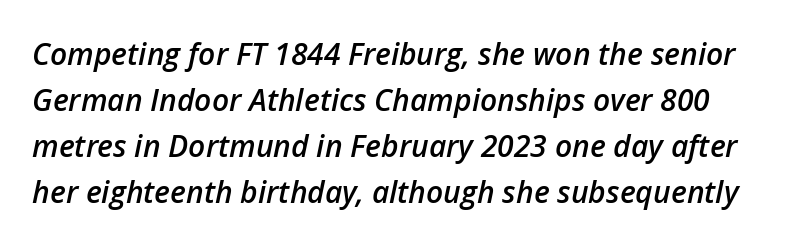
Successive baselines arrive at the customary interval. Heft: intermediate — a semibold. The letters sit at their default tracking, neither squeezed nor spread. The specimen omits any rule beneath the text block's lines. Every character sits at an angle, as italics do. The rendering uses natural spacing where letterforms have individual widths.
